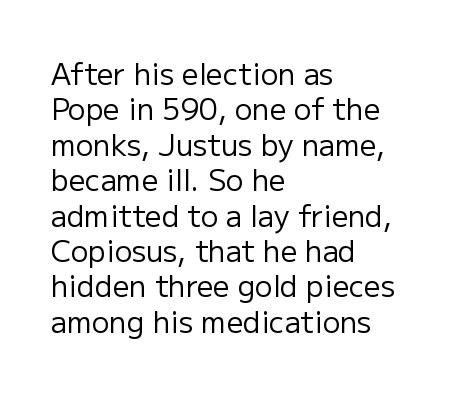
The image shows 29 px regular-weight sans-serif type, upright; set left-aligned, line spacing 1.22x, normal letter spacing, not underlined; low stroke contrast and a medium x-height.
